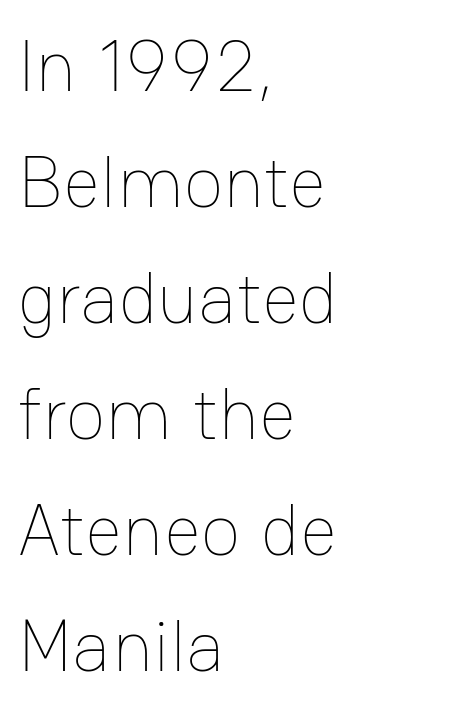
Rule under the text: the space is simply empty. No extra ink here — the face is not bold. The designer left line spacing at the default. Compared with typical body copy, the letter spacing here is the same. The axis of the letterforms is exactly vertical. Horizontal alignment here is leftward, the default for most running prose.
